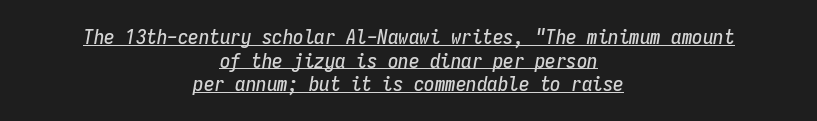
Compared with typical paragraphs, the rows here are closer together. Here the glyphs are tracked normally, forming tight word shapes. These characters rest on top of a visible drawn line. These lines stack symmetrically, like a column narrowing and widening about its center. Characters are canted at an angle relative to the baseline's perpendicular.
